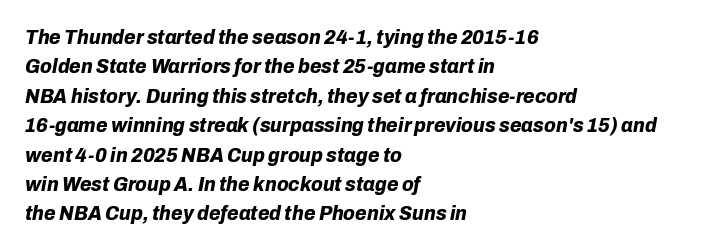
Q: Is the text bold? A: Yes.
Q: Is the text italic (slanted)? A: Yes, it leans right by about 10 degrees.
Q: Is the text underlined? A: No.
Q: How is the paragraph aligned? A: Left-aligned.
Q: Is the spacing between letters normal or unusually wide? A: Normal.
Q: Is the spacing between lines tight, normal or loose? A: Normal.
